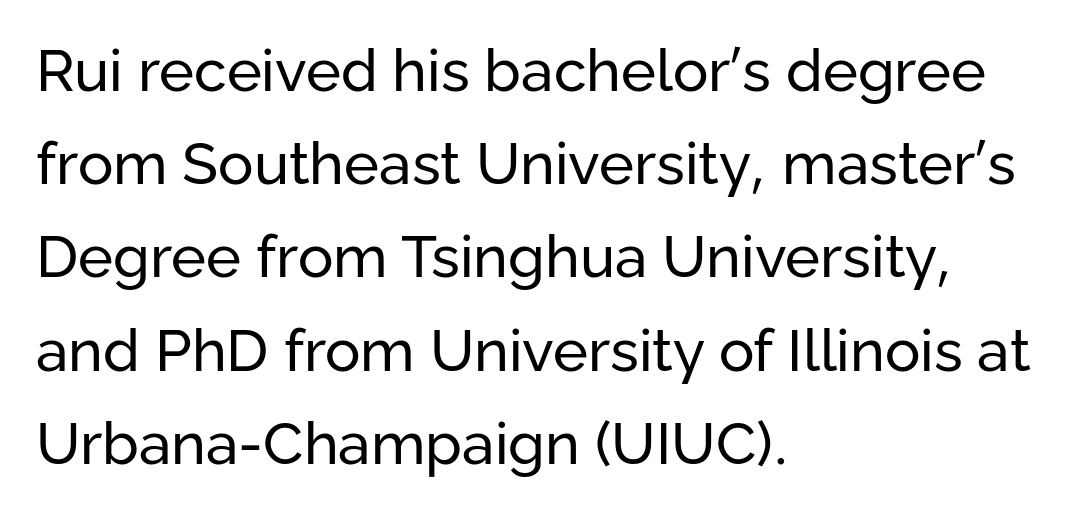
Anything drawn beneath the words? Only blank space. Default kerning and tracking; the words read as compact shapes. The glyphs in this specimen are sans serif. The designer left line spacing at the default. Stems here are at most as thick as an everyday book face. The typography opts for an upright posture over an oblique one.
